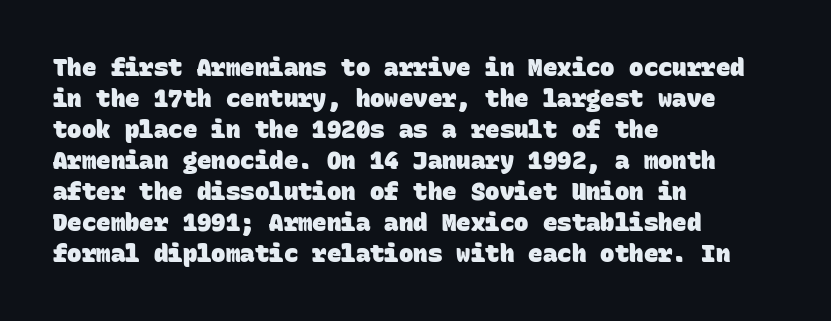
{"bold": "yes", "underline": "no", "align": "left", "line_spacing": "normal", "line_spacing_ratio": 1.29, "letter_spacing": "normal", "letter_spacing_em": 0.0, "glyph_px": 24}
